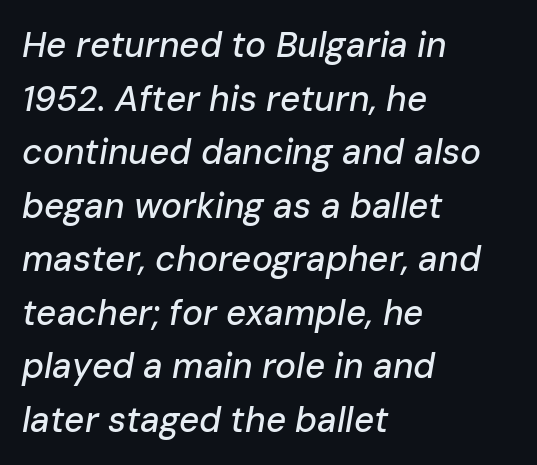
Q: Is the text italic (slanted)? A: Yes, it leans right by about 10 degrees.
Q: Is the text underlined? A: No.
Q: How is the paragraph aligned? A: Left-aligned.
Q: Is the spacing between letters normal or unusually wide? A: Normal.
Q: Is the spacing between lines tight, normal or loose? A: Normal.
Q: Width (condensed, normal, or wide)? A: Normal.
Q: Stroke contrast? A: Low.
Q: x-height? A: Medium.
Q: Monospaced? A: No.
